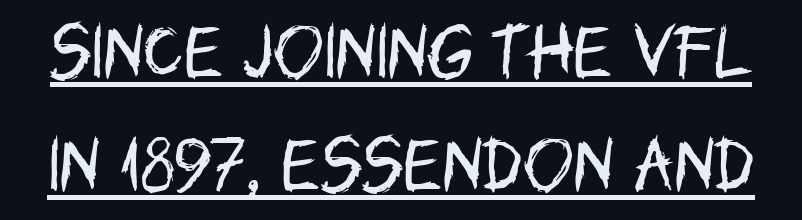
Stem width sits at or under what a default text font uses. The line texture is even and compact thanks to regular tracking. You can tell from the bare stems that sans-serif type was used. This rendering features underlined lettering. Looks like regular typesetting: each glyph gets only the width it needs.
